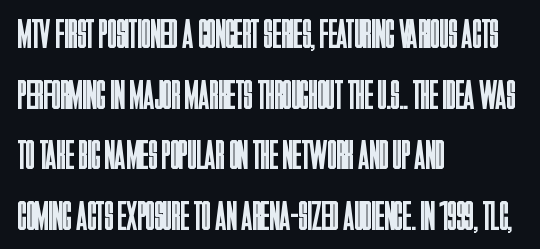
{"serif": "no", "italic": "no", "bold": "no", "weight": "regular", "width": "condensed", "stroke_contrast": "low", "x_height": "large", "monospaced": "no", "underline": "no", "align": "left", "line_spacing": "normal", "line_spacing_ratio": 1.48, "letter_spacing": "normal", "letter_spacing_em": 0.0, "glyph_px": 41}
